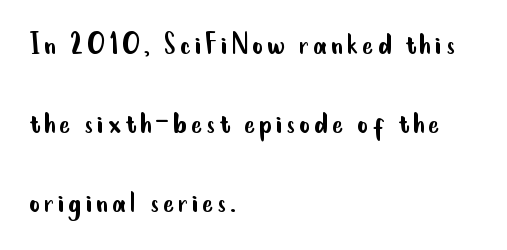
Lines of text with bare space underneath. Does the type have serifs? No, each stem ends abruptly. A great deal of white space separates one row of letters from the next. The setting favours the left margin, as ordinary paragraphs usually do.
